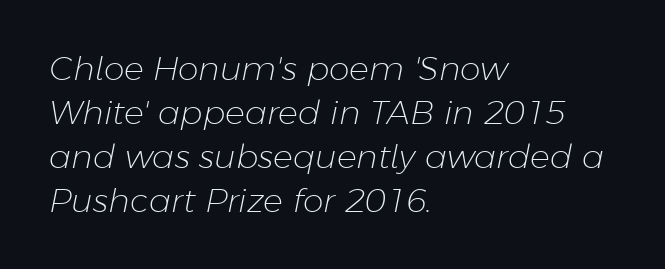
The image shows 33 px light type, italic (leaning right); set left-aligned, normal line spacing (1.33x), normal letter spacing, not underlined; low stroke contrast and a medium x-height.
